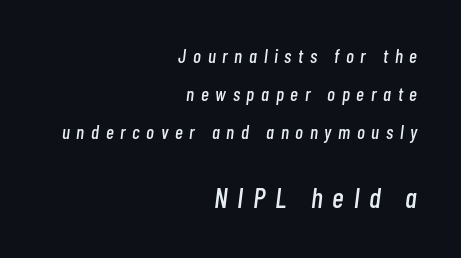
Q: Is the text italic (slanted)? A: Yes, it leans right by about 7 degrees.
Q: Is the text underlined? A: No.
Q: How is the paragraph aligned? A: Right-aligned.
Q: Is the spacing between letters normal or unusually wide? A: Unusually wide.
Q: Is the spacing between lines tight, normal or loose? A: Loose.
Q: Which block of text is set in a larger size, the first (top) or the second (bottom)? A: The second (bottom) one.
Q: Width (condensed, normal, or wide)? A: Condensed.
Q: Stroke contrast? A: Low.
Q: x-height? A: Medium.
Q: Monospaced? A: No.
